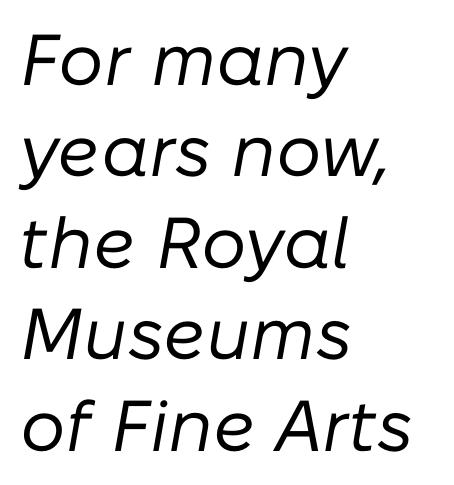
The image shows 72 px regular-weight type, italic (leaning right); set left-aligned, normal line spacing (1.27x), normal letter spacing, not underlined; low stroke contrast and a medium x-height.
